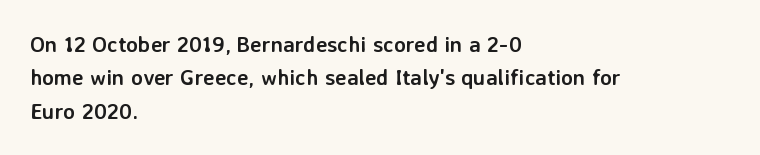
The strip under each line holds only bare page. Between one letter and the next there's only the usual sliver of space. Is there any slant? The stems are plumb. Plenty of ink on the page — the face is bold. Leading matches the norm, producing a regular column.
